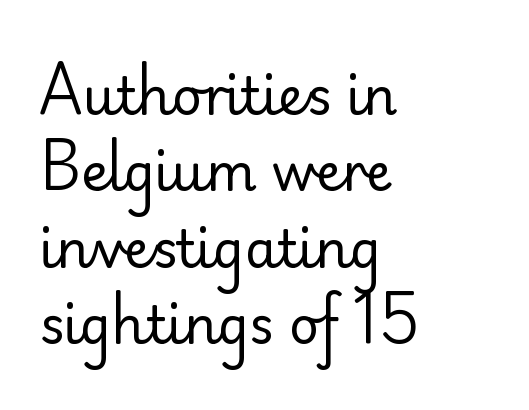
The image shows 52 px regular-weight sans-serif type, upright; set left-aligned, normal line spacing (1.47x), normal letter spacing, not underlined; low stroke contrast and a small x-height.
